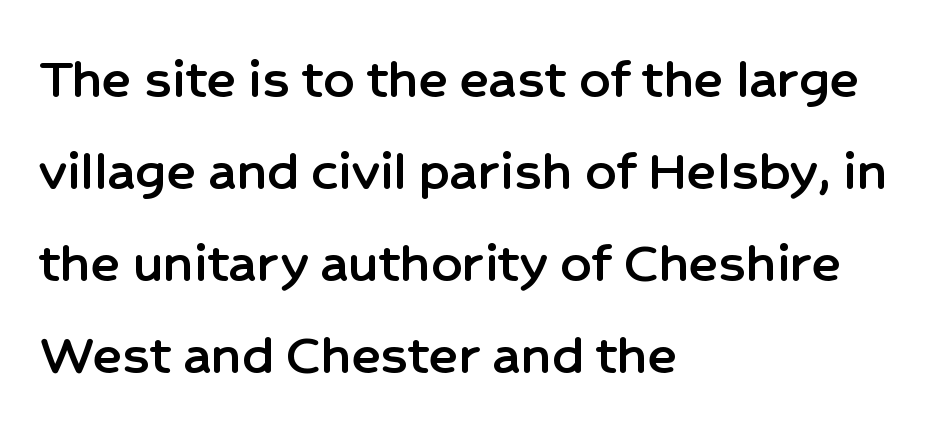
Q: Is the text italic (slanted)? A: No, it is upright.
Q: Is the typeface a serif or a sans-serif typeface? A: Sans-serif.
Q: Is the text underlined? A: No.
Q: How is the paragraph aligned? A: Left-aligned.
Q: Is the spacing between letters normal or unusually wide? A: Normal.
Q: Is the spacing between lines tight, normal or loose? A: Normal.
Q: Width (condensed, normal, or wide)? A: Normal.
Q: Stroke contrast? A: Low.
Q: x-height? A: Medium.
Q: Monospaced? A: No.
